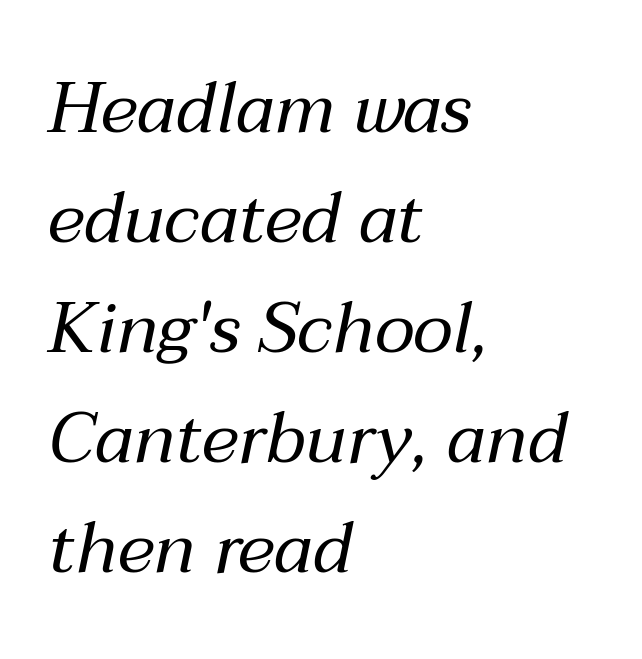
The image shows 71 px regular-weight type, italic (leaning right); set left-aligned, normal line spacing (1.55x), normal letter spacing, not underlined; medium stroke contrast and a medium x-height.
